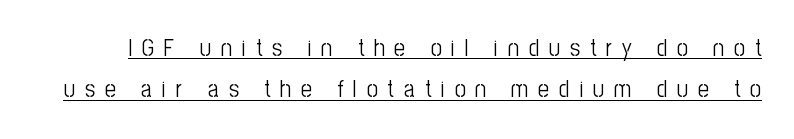
The image shows 24 px text type, upright; set line spacing 1.71x, unusually wide letter spacing (+0.41 em), underlined.
